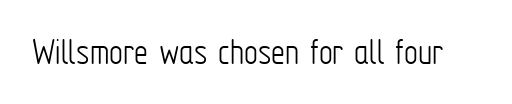
The image shows 39 px light, condensed sans-serif type, upright; set normal letter spacing, not underlined; low stroke contrast and a medium x-height.
